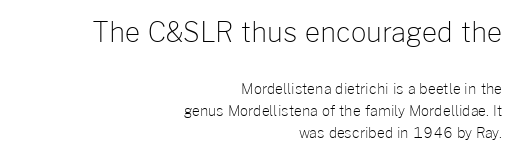
Q: Is the text bold? A: No.
Q: Is the text italic (slanted)? A: No, it is upright.
Q: Is the text underlined? A: No.
Q: How is the paragraph aligned? A: Right-aligned.
Q: Is the spacing between letters normal or unusually wide? A: Normal.
Q: Is the spacing between lines tight, normal or loose? A: Normal.
Q: Which block of text is set in a larger size, the first (top) or the second (bottom)? A: The first (top) one.
